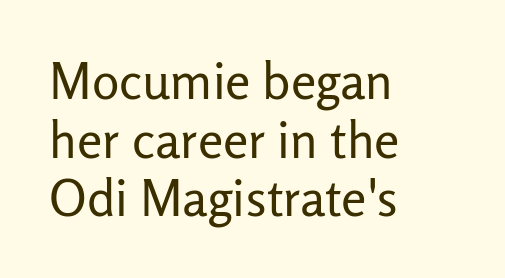
The weight tops out at a normal text grade. Decoration check: the copy has no underline. Does the copy run flush right? No — it runs flush left. Unlike italic type, these characters show no tilt at all.
